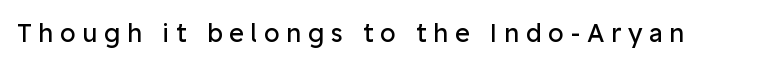
Tracking value appears strongly positive — letters spread wide. The typesetting does not lean heavy: it is not bold. Style check: upright. The area under the type is left untouched.
